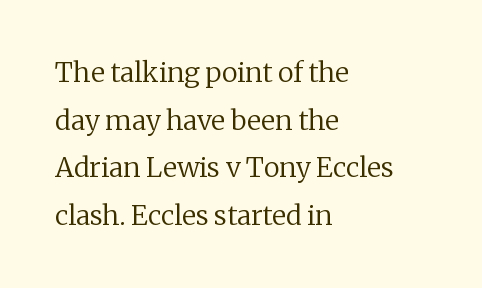
Q: Is the text bold? A: No.
Q: Is the text italic (slanted)? A: No, it is upright.
Q: Is the text underlined? A: No.
Q: How is the paragraph aligned? A: Left-aligned.
Q: Is the spacing between letters normal or unusually wide? A: Normal.
